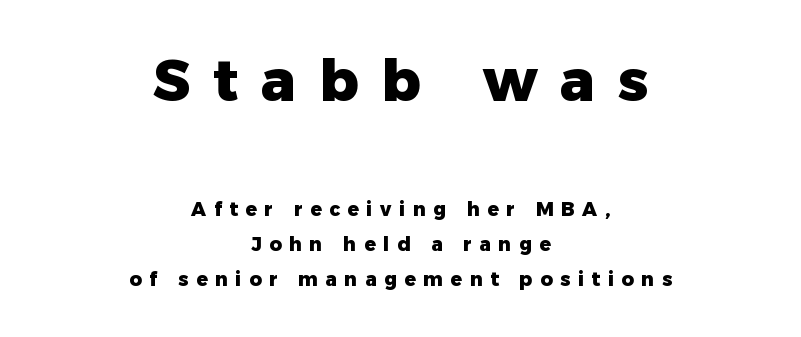
The lines in this sample share a center point and differ in where they start and stop. Thick stems and heavy bowls — unmistakably bold. Note the varied advance widths — an 'i' is clearly narrower than an 'm'. Descender tails drop into unmarked territory. The designer gave the opening block more size than the closing block. The letters carry no serifs — their stems end cleanly without finishing strokes.
